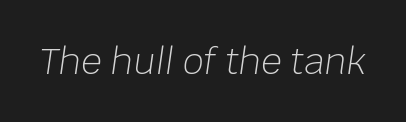
You can tell it's italic because the verticals aren't actually vertical. Anything drawn beneath the words? Only blank space. Stroke thickness stays within the range of a standard reading face or lighter. In terms of letterspacing, this is plain default setting.
